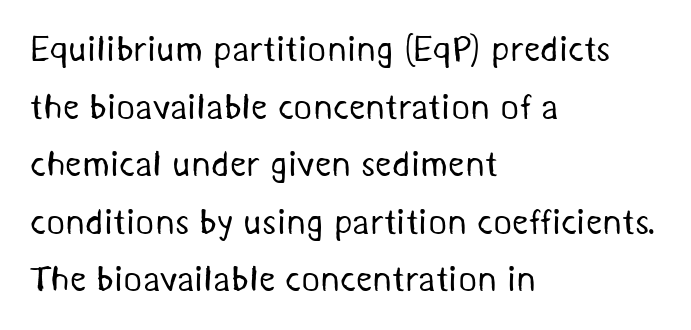
The image shows 36 px regular-weight sans-serif type; set left-aligned, normal line spacing (1.6x), normal letter spacing, not underlined; medium stroke contrast and a medium x-height.
